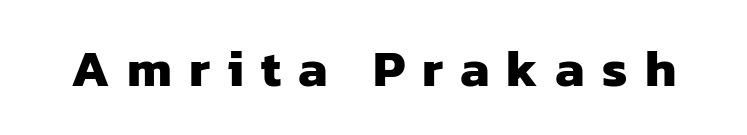
{"serif": "no", "bold": "yes", "weight": "heavy", "width": "normal", "stroke_contrast": "low", "x_height": "medium", "monospaced": "no", "underline": "no", "letter_spacing": "wide", "letter_spacing_em": 0.33, "glyph_px": 52}
